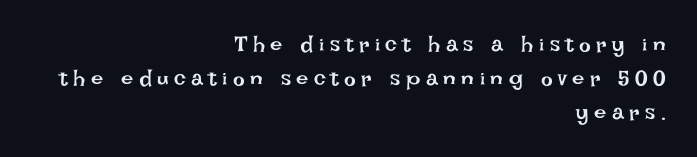
{"italic": "no", "bold": "no", "underline": "no", "align": "right", "line_spacing": "normal", "line_spacing_ratio": 1.54, "letter_spacing": "wide", "letter_spacing_em": 0.25, "glyph_px": 22}
